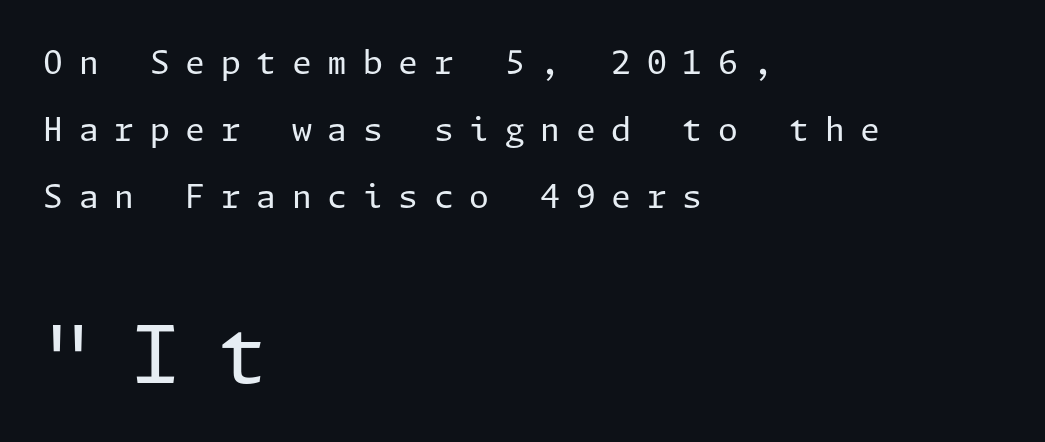
{"serif": "no", "italic": "no", "bold": "no", "weight": "regular", "width": "normal", "stroke_contrast": "low", "x_height": "medium", "underline": "no", "align": "left", "line_spacing": "loose", "line_spacing_ratio": 2.1, "letter_spacing": "wide", "letter_spacing_em": 0.49, "larger_block": "second", "size_ratio": 2.47, "glyph_px": 79}
